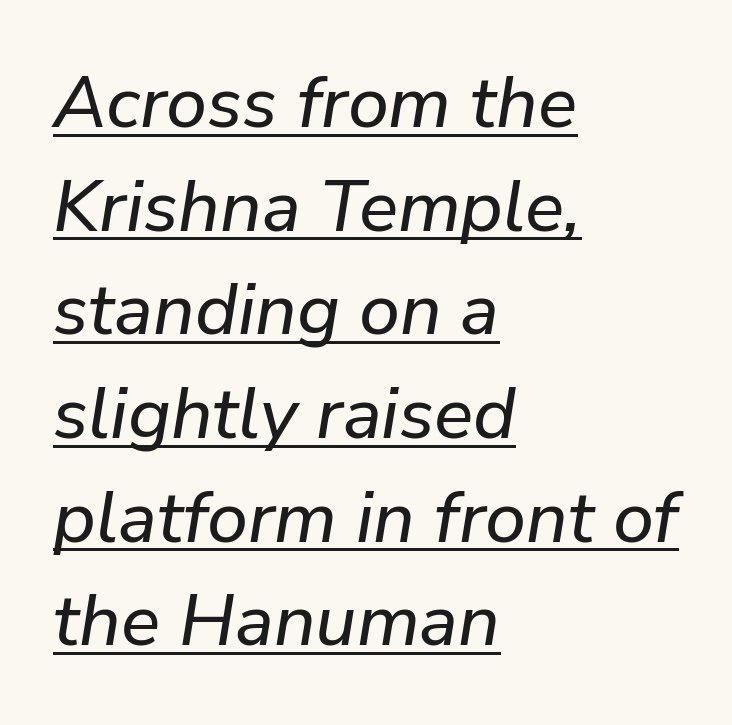
{"italic": "yes", "lean": "right", "slant_degrees": 9, "width": "normal", "stroke_contrast": "low", "x_height": "medium", "monospaced": "no", "underline": "yes", "align": "left", "line_spacing": "normal", "line_spacing_ratio": 1.42, "letter_spacing": "normal", "letter_spacing_em": 0.0, "glyph_px": 73}
